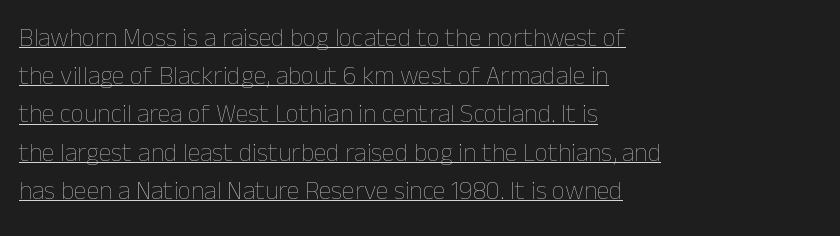
{"italic": "no", "bold": "no", "underline": "yes", "align": "left", "line_spacing": "normal", "line_spacing_ratio": 1.47, "letter_spacing": "normal", "letter_spacing_em": 0.0, "glyph_px": 26}
